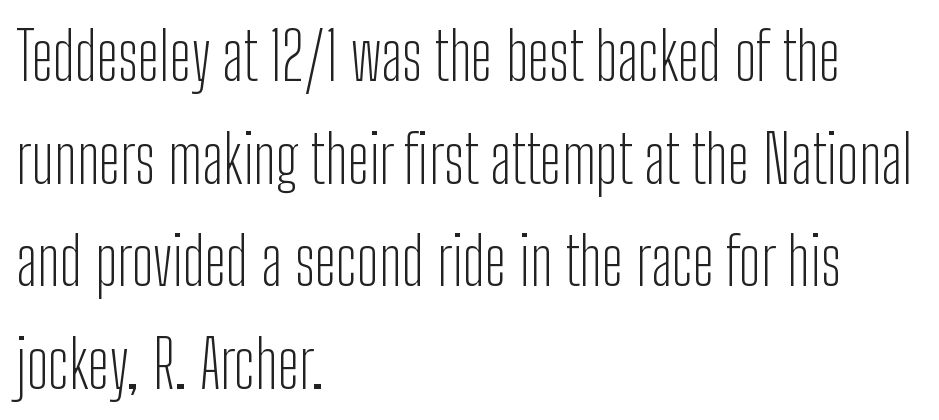
The image shows 65 px light, condensed sans-serif type, upright; set left-aligned, normal line spacing (1.58x), normal letter spacing, not underlined; low stroke contrast and a medium x-height.
